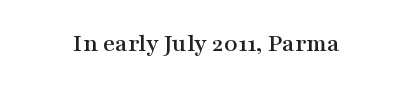
Q: Is the text italic (slanted)? A: No, it is upright.
Q: Is the text underlined? A: No.
Q: How is the paragraph aligned? A: Centered.
Q: Is the spacing between letters normal or unusually wide? A: Normal.
